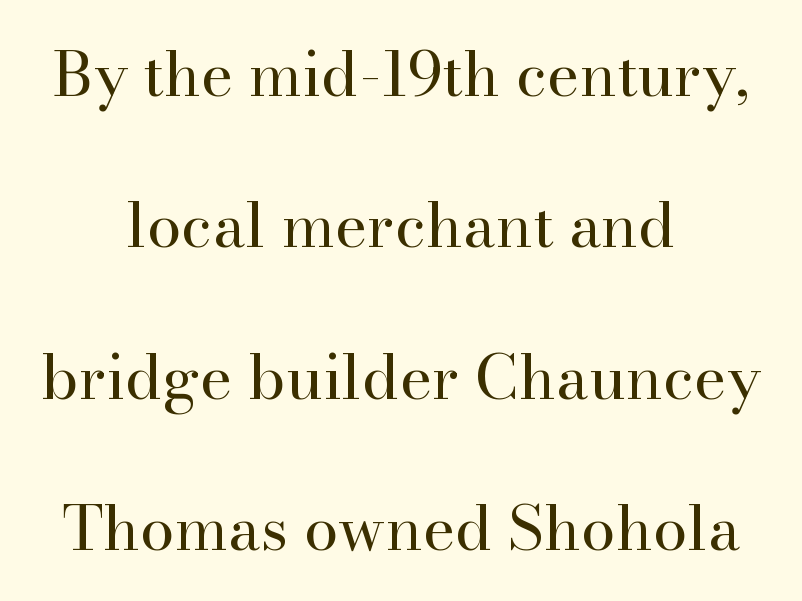
The image shows 62 px regular-weight serif type, upright; set centered, loose line spacing (2.44x), normal letter spacing, not underlined; high stroke contrast and a small x-height.
